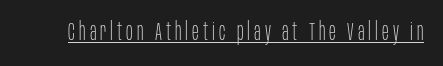
The image shows 25 px text type, upright; set underlined.
